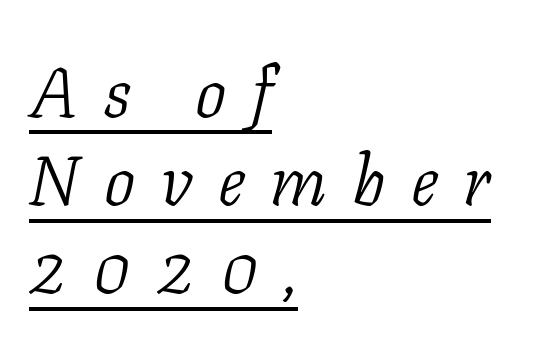
If you drew a ruler down the left edge, every line would touch it. Every character sits at an angle, as italics do. There is plenty of visible air inserted between adjacent glyphs. A typesetter would call this proportional, since set widths differ per character. Stroke thickness stays within the range of a standard reading face or lighter. Letterform terminals end in serifs throughout the passage.
